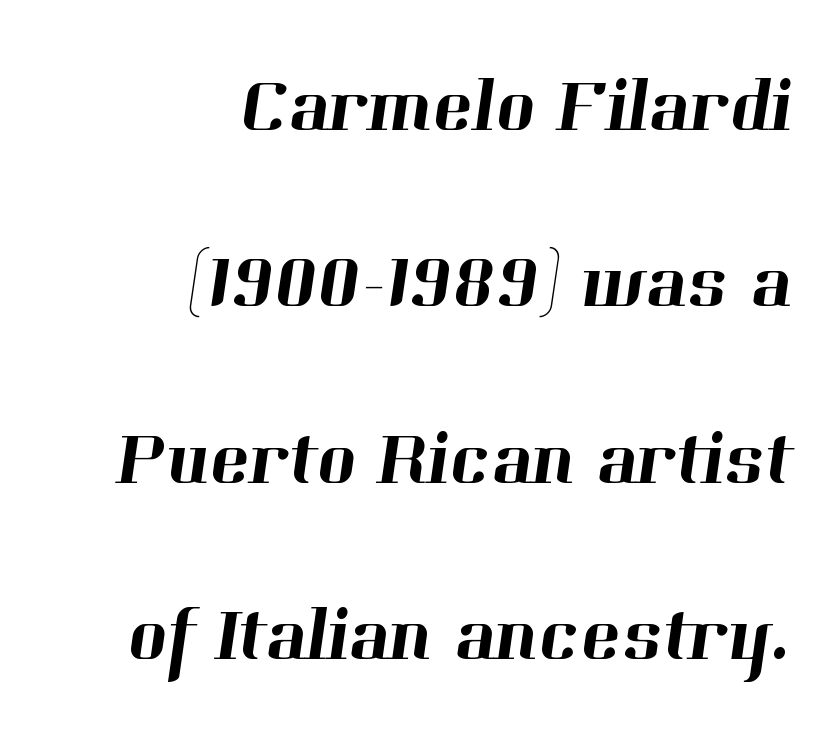
{"serif": "yes", "width": "normal", "stroke_contrast": "high", "x_height": "medium", "monospaced": "no", "underline": "no", "align": "right", "line_spacing": "loose", "line_spacing_ratio": 2.32, "letter_spacing": "normal", "letter_spacing_em": 0.0, "glyph_px": 76}
